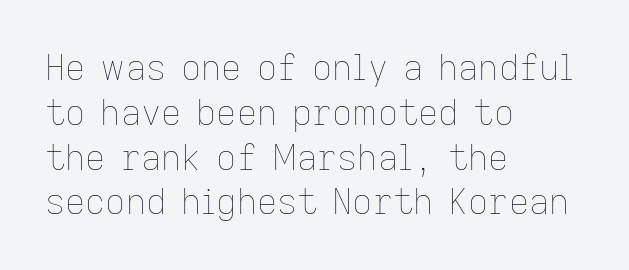
{"italic": "no", "bold": "no", "weight": "thin", "width": "normal", "stroke_contrast": "low", "x_height": "medium", "monospaced": "no", "underline": "no", "align": "left", "line_spacing": "normal", "line_spacing_ratio": 1.28, "letter_spacing": "normal", "letter_spacing_em": 0.0, "glyph_px": 35}
